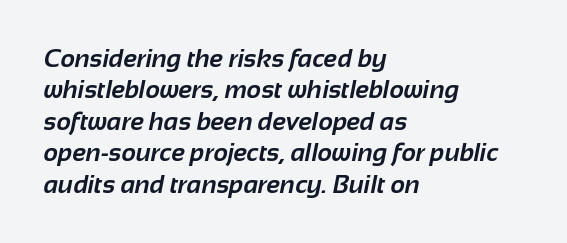
Q: Is the text bold? A: Yes.
Q: Is the text underlined? A: No.
Q: How is the paragraph aligned? A: Left-aligned.
Q: Is the spacing between letters normal or unusually wide? A: Normal.
Q: Is the spacing between lines tight, normal or loose? A: Normal.
